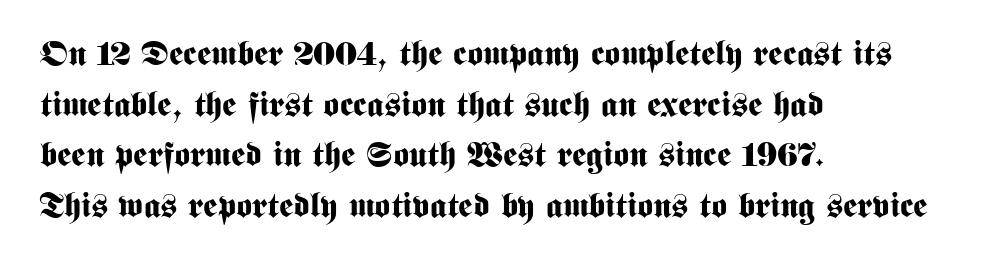
The lettering holds an erect, upright posture throughout. Looks like regular typesetting: each glyph gets only the width it needs. All the whitespace from short lines collects on the right. Typographically, this falls in the sans-serif category.
